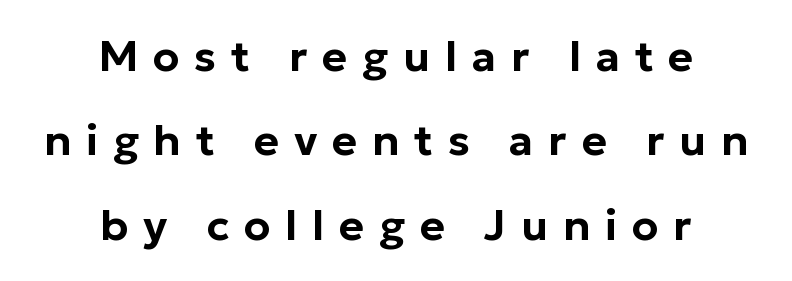
{"serif": "no", "italic": "no", "width": "normal", "stroke_contrast": "low", "x_height": "medium", "monospaced": "no", "underline": "no", "align": "center", "line_spacing": "loose", "line_spacing_ratio": 1.96, "letter_spacing": "wide", "letter_spacing_em": 0.34, "glyph_px": 43}
